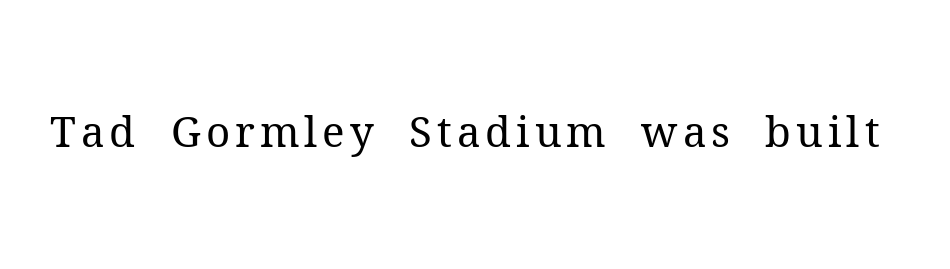
Q: Is the text bold? A: No.
Q: Is the text italic (slanted)? A: No, it is upright.
Q: Is the typeface a serif or a sans-serif typeface? A: Serif.
Q: Is the text underlined? A: No.
Q: Width (condensed, normal, or wide)? A: Normal.
Q: Stroke contrast? A: Medium.
Q: x-height? A: Medium.
Q: Monospaced? A: No.
